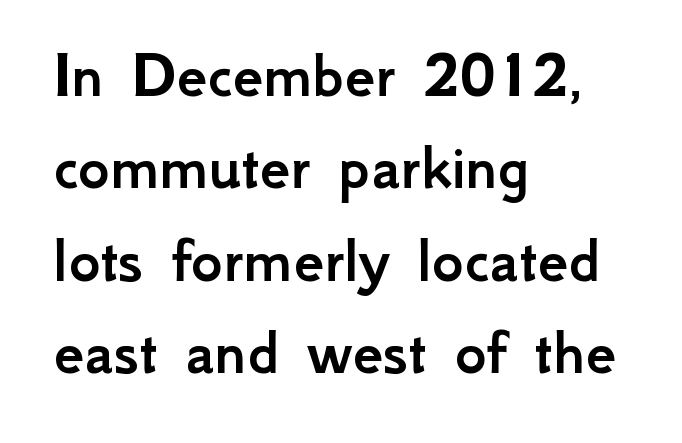
Q: Is the text italic (slanted)? A: No, it is upright.
Q: Is the typeface a serif or a sans-serif typeface? A: Sans-serif.
Q: Is the text underlined? A: No.
Q: How is the paragraph aligned? A: Left-aligned.
Q: Is the spacing between letters normal or unusually wide? A: Normal.
Q: Is the spacing between lines tight, normal or loose? A: Normal.
Q: Width (condensed, normal, or wide)? A: Normal.
Q: Stroke contrast? A: Low.
Q: x-height? A: Small.
Q: Monospaced? A: No.
